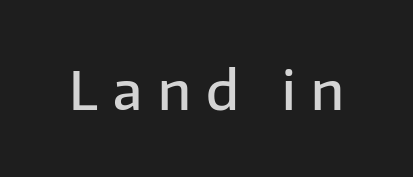
Q: Is the text bold? A: Semi-bold.
Q: Is the text italic (slanted)? A: No, it is upright.
Q: Is the typeface a serif or a sans-serif typeface? A: Sans-serif.
Q: Is the text underlined? A: No.
Q: Is the spacing between letters normal or unusually wide? A: Unusually wide.
Q: Width (condensed, normal, or wide)? A: Normal.
Q: Stroke contrast? A: Low.
Q: x-height? A: Medium.
Q: Monospaced? A: No.
